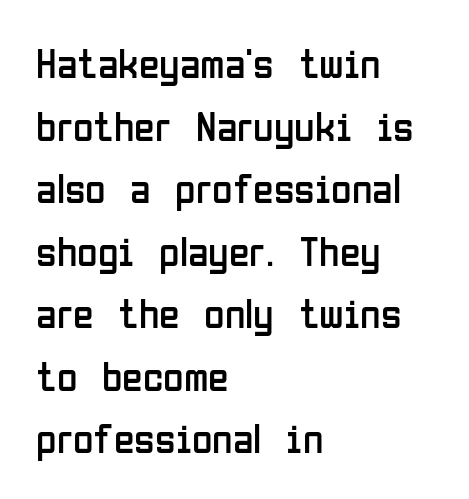
The image shows 42 px regular-weight, condensed sans-serif type, upright; set left-aligned, normal line spacing (1.49x), normal letter spacing, not underlined; low stroke contrast and a medium x-height.
